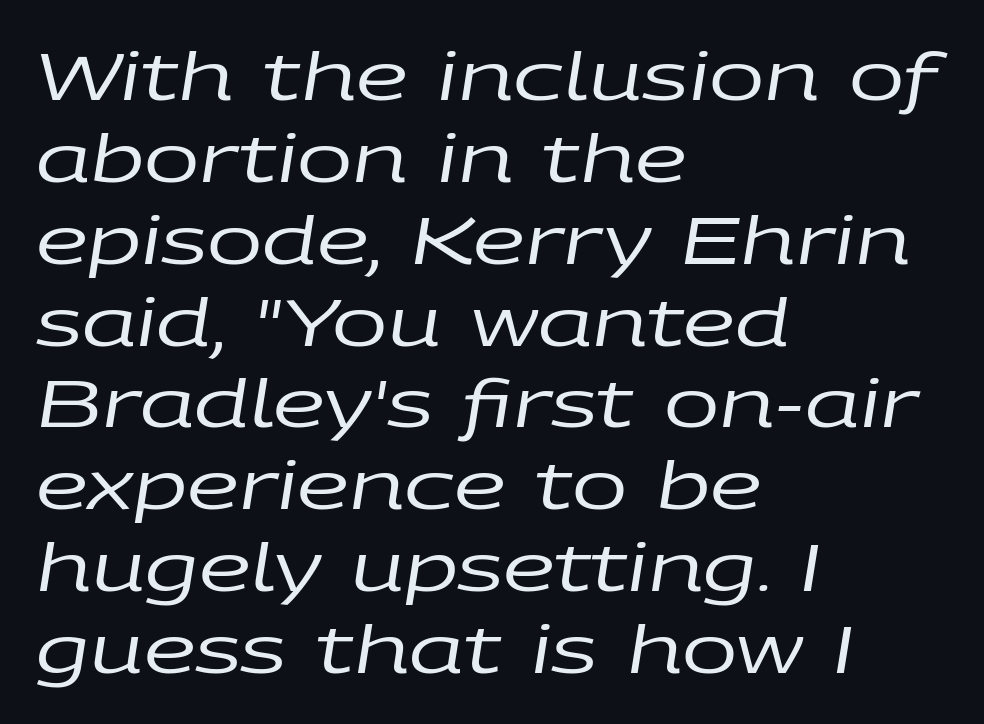
The text carries the slant typical of an italic or oblique font. Weight: regular or lighter. Notice how the passage keeps a crisp vertical edge on the left only. Descenders are the only things crossing below the line. Each letter keeps its own natural width here, so spacing adapts to shape.
